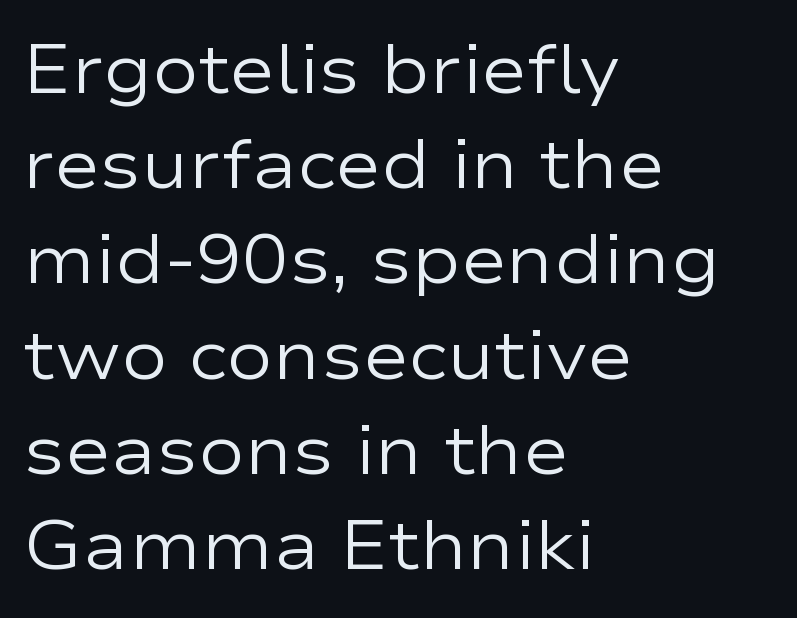
Is the block centered? No — it sits flush against the left margin. The face used here is a sans, in the tradition of grotesques and geometrics. Do the characters align in a grid? No, the font is proportional. The strip under each line holds only bare page. This reads as an unemphasized weight, regular at the heaviest. The letterforms sit shoulder to shoulder at normal distance.
